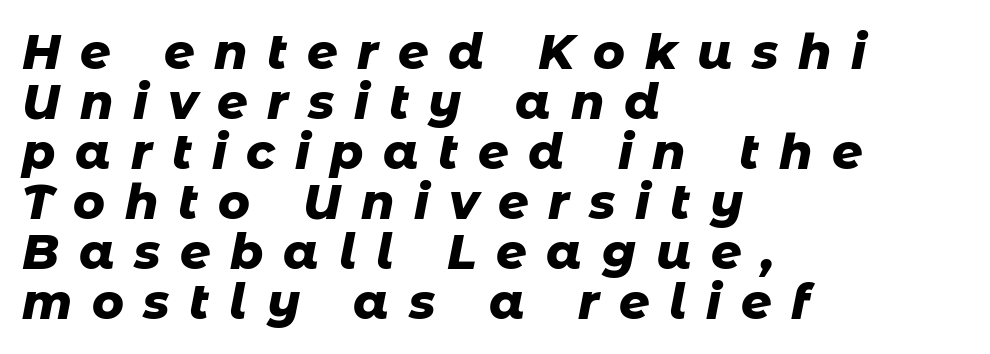
The image shows 48 px heavy type, italic (leaning right); set left-aligned, tight line spacing (1.04x), unusually wide letter spacing (+0.41 em), not underlined; low stroke contrast and a medium x-height.
